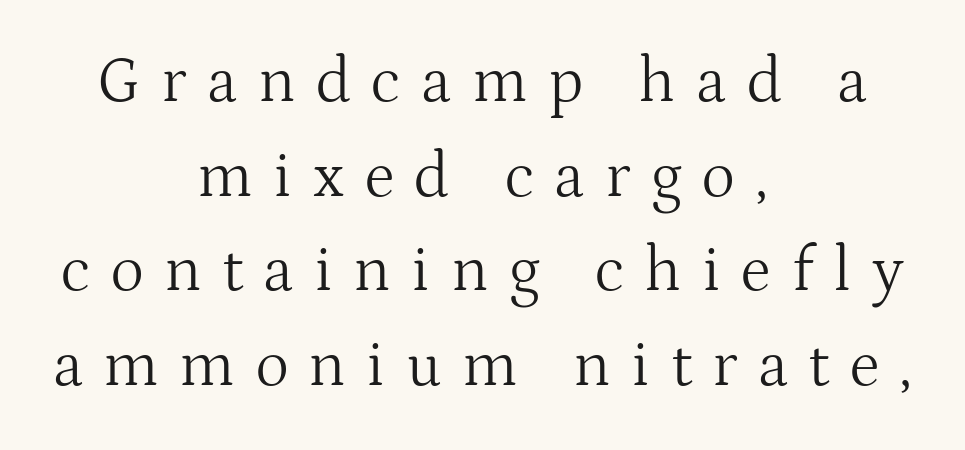
Q: Is the text bold? A: No.
Q: Is the text italic (slanted)? A: No, it is upright.
Q: Is the typeface a serif or a sans-serif typeface? A: Serif.
Q: Is the text underlined? A: No.
Q: How is the paragraph aligned? A: Centered.
Q: Is the spacing between letters normal or unusually wide? A: Unusually wide.
Q: Is the spacing between lines tight, normal or loose? A: Normal.
Q: Width (condensed, normal, or wide)? A: Normal.
Q: Stroke contrast? A: Medium.
Q: x-height? A: Medium.
Q: Monospaced? A: No.
